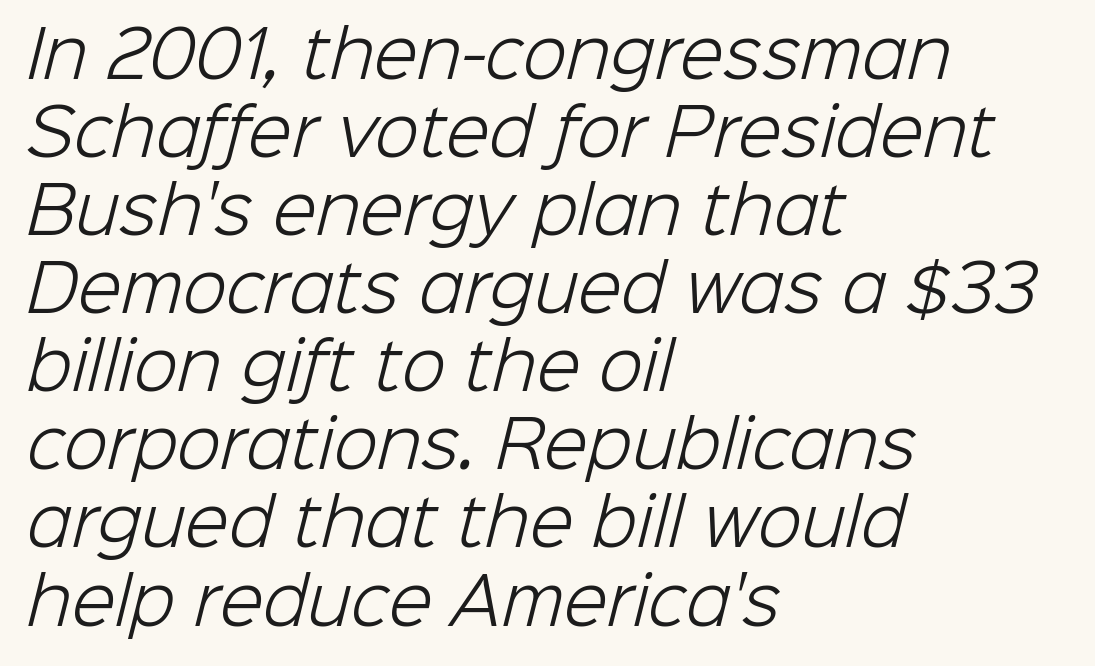
The image shows 64 px light sans-serif type; set left-aligned, line spacing 1.22x, normal letter spacing, not underlined; low stroke contrast and a medium x-height.
